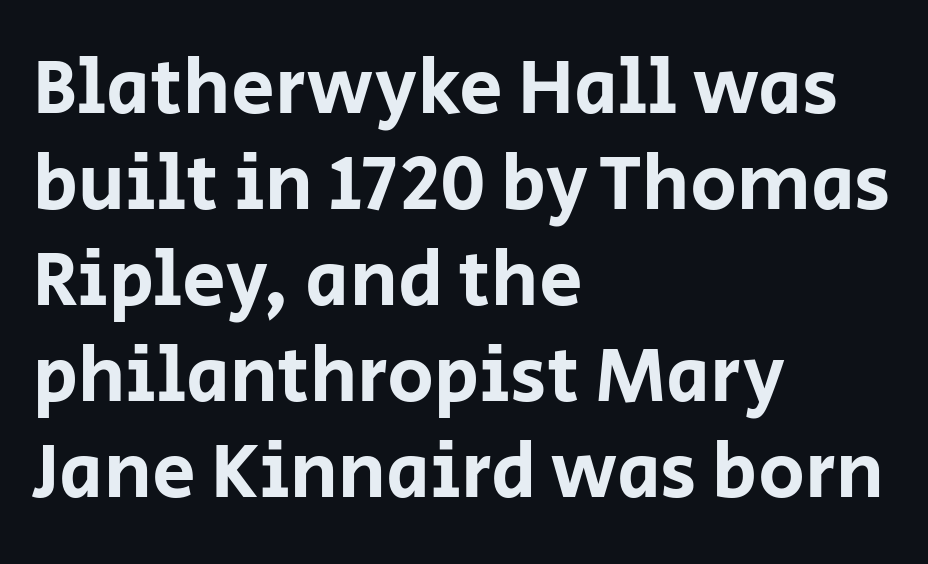
Q: Is the text italic (slanted)? A: No, it is upright.
Q: Is the typeface a serif or a sans-serif typeface? A: Sans-serif.
Q: Is the text underlined? A: No.
Q: How is the paragraph aligned? A: Left-aligned.
Q: Is the spacing between letters normal or unusually wide? A: Normal.
Q: Width (condensed, normal, or wide)? A: Normal.
Q: Stroke contrast? A: Low.
Q: x-height? A: Large.
Q: Monospaced? A: No.
